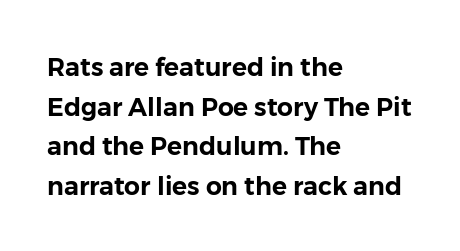
Words appear dense and cohesive because spacing is normal. Italic? Not at all — the glyphs are vertical. Horizontally, the lines are justified to the leading edge only. Leading matches the norm, producing a regular column. Each row of text sits above clean, open space.
